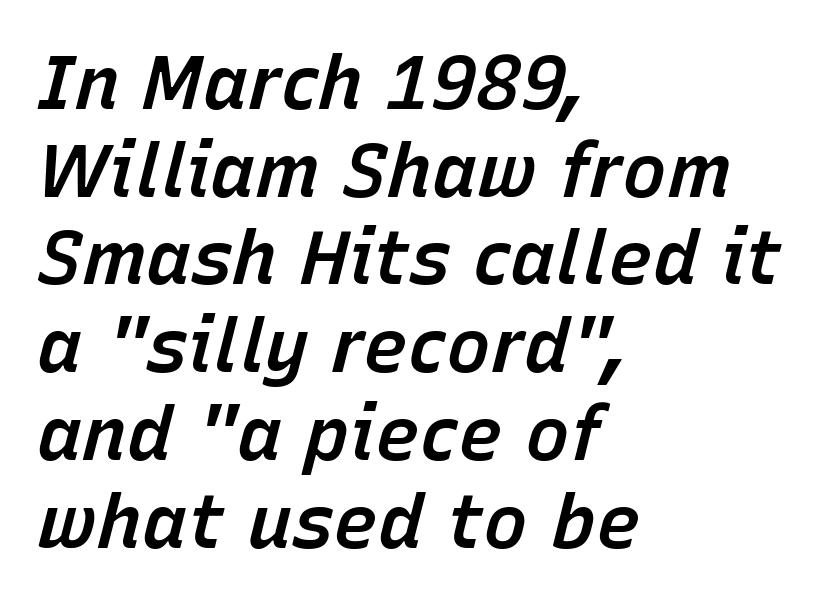
Each word holds together tightly as a unit, with standard inter-letter gaps. It's the slanting kind of type. This rendering uses left alignment, leaving the right contour irregular. You could not count columns in this text — the font is proportionally spaced.
